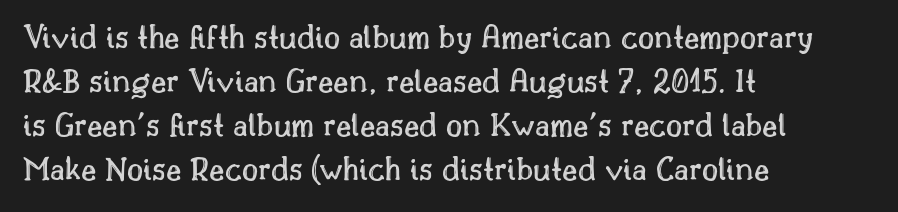
Has an underline been added? It has not. Each word holds together tightly as a unit, with standard inter-letter gaps. Alignment: flush left. Spacing verdict: proportional, widths tailored to each character.
